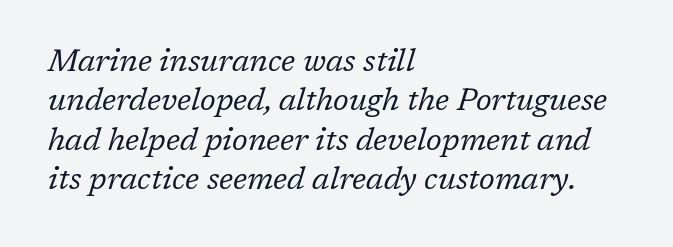
Observe the lean: these are italic letterforms. Vertical spacing — default. Layout note: lines flush left. The face used here is seriffed, in the tradition of book romans. Weight: regular or lighter. The rendering uses natural spacing where letterforms have individual widths.
